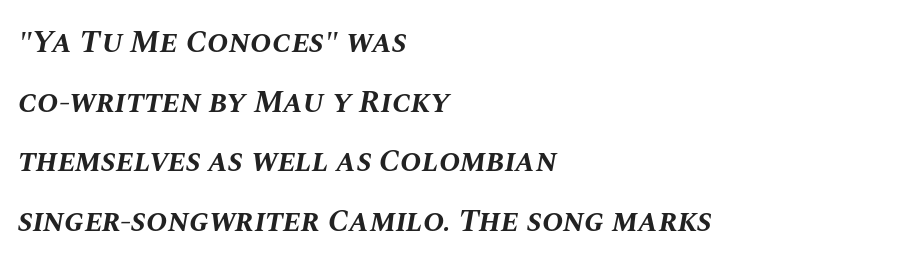
The image shows 32 px bold type, italic (leaning right); set left-aligned, line spacing 1.86x, normal letter spacing, not underlined; medium stroke contrast and a large x-height.
